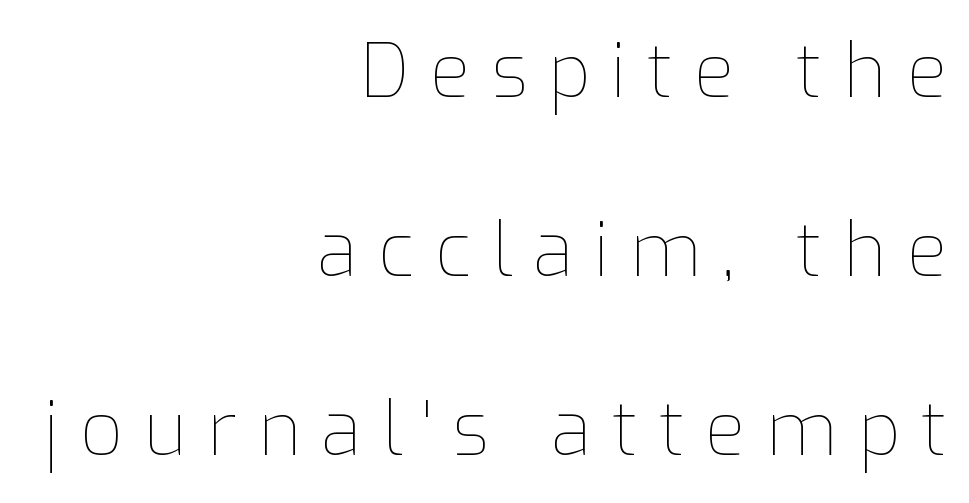
Tall strokes in this sample are plumb rather than angled. The tracking reads as deliberately expanded to a designer's eye. Spacing verdict: proportional, widths tailored to each character. Unbolded letterforms with no extra heft. Just letters on the line, the space beneath them empty.
